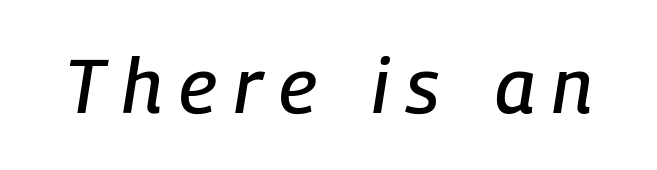
The image shows 76 px condensed type, italic (leaning right); set unusually wide letter spacing (+0.23 em), not underlined; low stroke contrast and a medium x-height.
